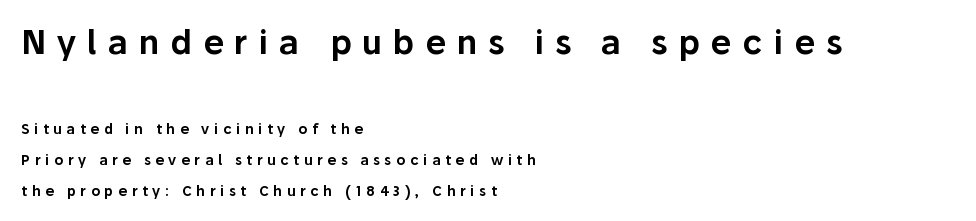
Q: Is the text italic (slanted)? A: No, it is upright.
Q: Is the typeface a serif or a sans-serif typeface? A: Sans-serif.
Q: Is the text underlined? A: No.
Q: How is the paragraph aligned? A: Left-aligned.
Q: Is the spacing between letters normal or unusually wide? A: Unusually wide.
Q: Is the spacing between lines tight, normal or loose? A: Loose.
Q: Which block of text is set in a larger size, the first (top) or the second (bottom)? A: The first (top) one.
Q: Width (condensed, normal, or wide)? A: Normal.
Q: Stroke contrast? A: Low.
Q: x-height? A: Medium.
Q: Monospaced? A: No.
